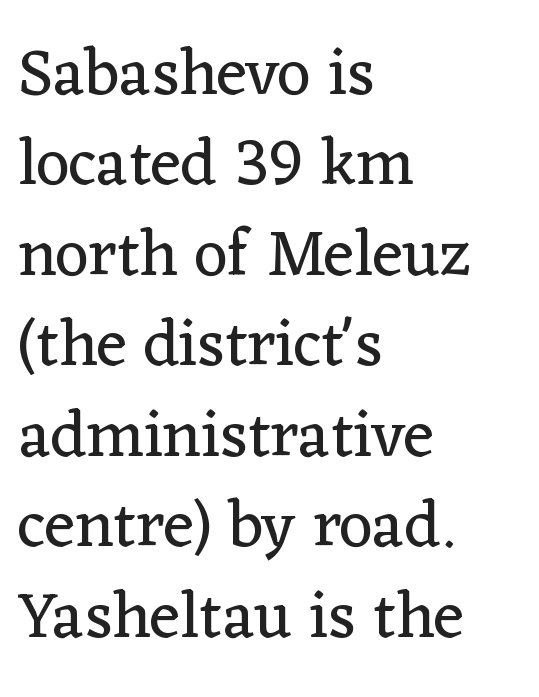
The lines are quadded left. Regarding serifs, this sample has them. Think of a printed novel: that variable character pitch is what you see here. Counters stay open thanks to moderate or lighter strokes.
